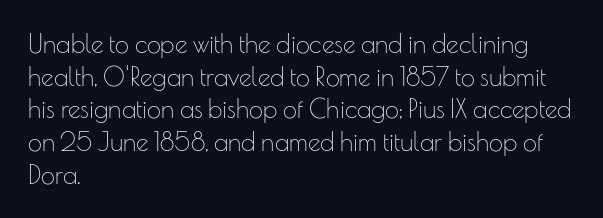
Q: Is the text bold? A: No.
Q: Is the text italic (slanted)? A: No, it is upright.
Q: Is the text underlined? A: No.
Q: How is the paragraph aligned? A: Left-aligned.
Q: Is the spacing between letters normal or unusually wide? A: Normal.
Q: Is the spacing between lines tight, normal or loose? A: Normal.
